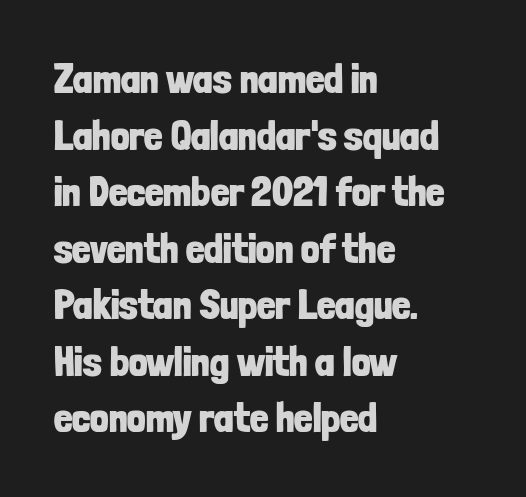
Reading down the block, your eye returns to a fixed left position each line. The passage shown is typeset with a sans-serif family. Heft: maximum for text — a bold. Posture: vertical. The rendering uses natural spacing where letterforms have individual widths.
